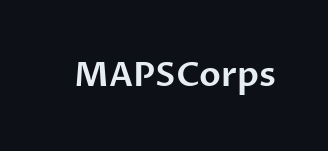
Q: Is the text italic (slanted)? A: No, it is upright.
Q: Is the typeface a serif or a sans-serif typeface? A: Sans-serif.
Q: Is the text underlined? A: No.
Q: Is the spacing between letters normal or unusually wide? A: Normal.
Q: Width (condensed, normal, or wide)? A: Normal.
Q: Stroke contrast? A: Low.
Q: x-height? A: Medium.
Q: Monospaced? A: No.
